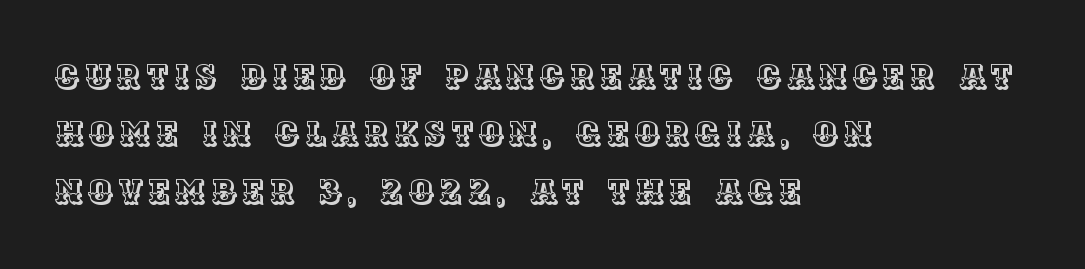
Q: Is the text italic (slanted)? A: No, it is upright.
Q: Is the text underlined? A: No.
Q: How is the paragraph aligned? A: Left-aligned.
Q: Is the spacing between lines tight, normal or loose? A: Normal.
Q: Width (condensed, normal, or wide)? A: Normal.
Q: x-height? A: Large.
Q: Monospaced? A: No.
